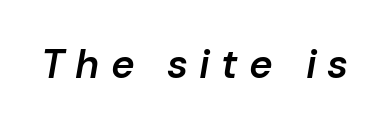
The image shows 40 px semibold type, italic (leaning right); set unusually wide letter spacing (+0.28 em), not underlined; low stroke contrast and a medium x-height.
